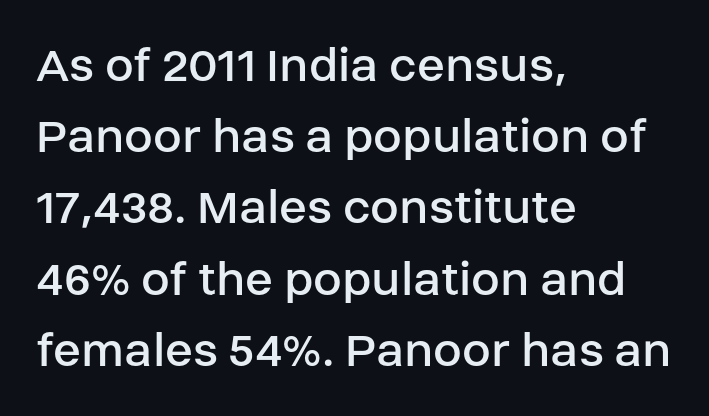
The image shows 52 px regular-weight sans-serif type, upright; set left-aligned, normal line spacing (1.37x), normal letter spacing, not underlined; low stroke contrast and a large x-height.
